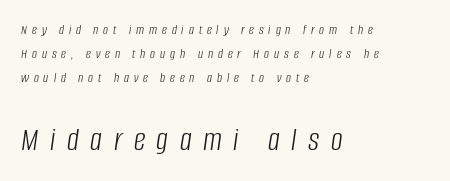
Loose tracking; the words dissolve into strings of separated letters. Clear beneath every line of the passage. The face looks like a standard text weight, possibly lighter. Designer's note — italics engaged. Do the characters align in a grid? No, the font is proportional. The passage is arranged the way most books set body copy — flush left.
